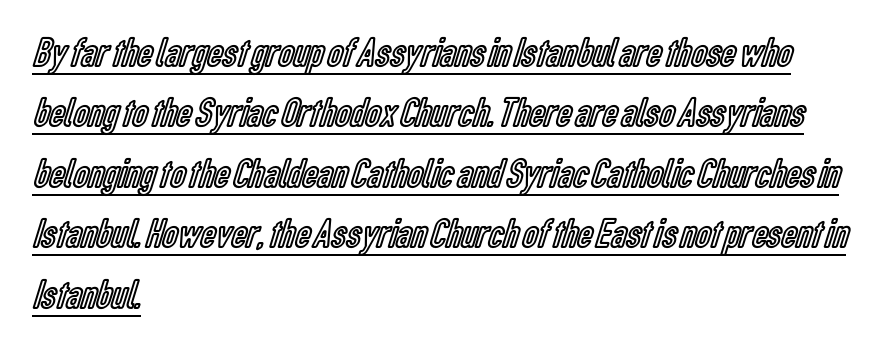
{"width": "condensed", "x_height": "medium", "monospaced": "no", "underline": "yes", "align": "left", "line_spacing": "normal", "line_spacing_ratio": 1.44, "letter_spacing": "normal", "letter_spacing_em": 0.0, "glyph_px": 42}
